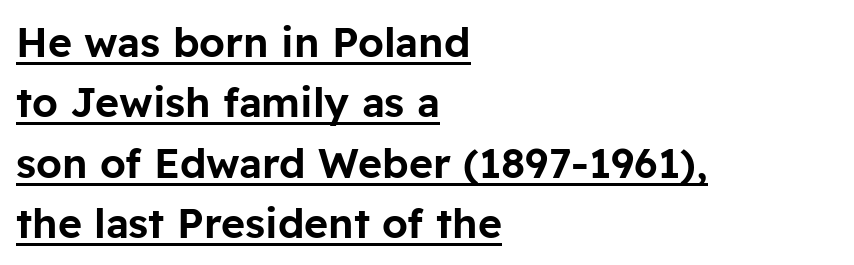
{"serif": "no", "italic": "no", "width": "normal", "stroke_contrast": "low", "x_height": "medium", "monospaced": "no", "underline": "yes", "align": "left", "line_spacing": "normal", "line_spacing_ratio": 1.47, "letter_spacing": "normal", "letter_spacing_em": 0.0, "glyph_px": 41}
